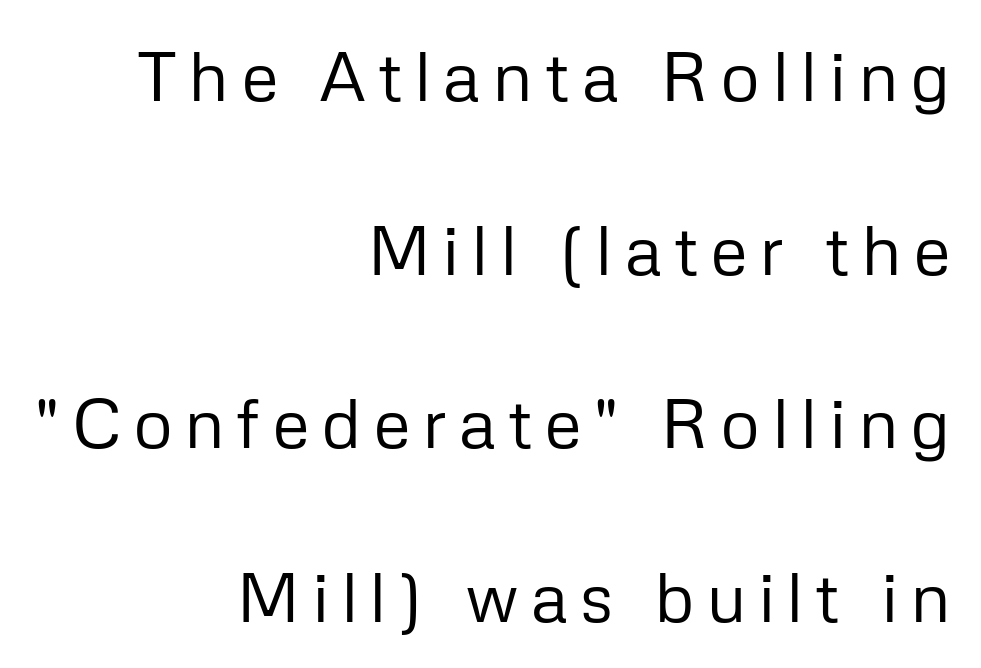
The image shows 70 px regular-weight sans-serif type, upright; set right-aligned, loose line spacing (2.48x), not underlined; low stroke contrast and a medium x-height.
